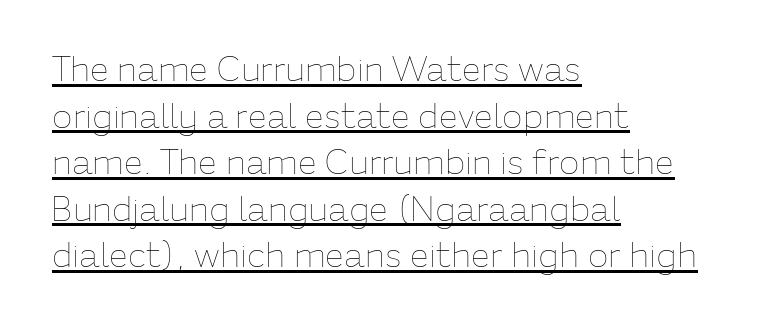
{"italic": "no", "bold": "no", "weight": "thin", "width": "normal", "stroke_contrast": "low", "x_height": "medium", "monospaced": "no", "underline": "yes", "align": "left", "line_spacing": "normal", "line_spacing_ratio": 1.37, "letter_spacing": "normal", "letter_spacing_em": 0.0, "glyph_px": 34}
